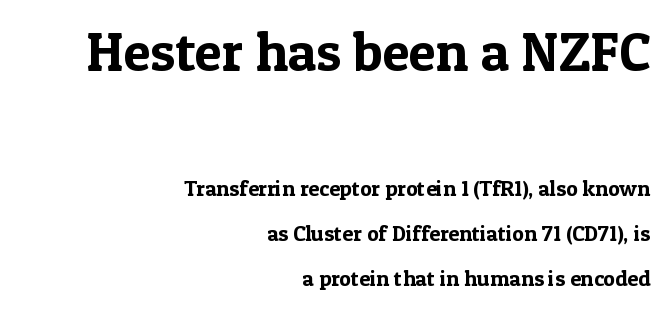
The image shows 55 px serif type, upright; set right-aligned, loose line spacing (2.05x), normal letter spacing, not underlined; the first (top) block is 2.5x larger; a medium x-height.
